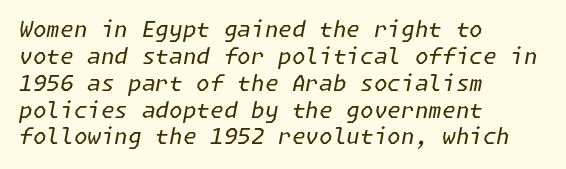
{"italic": "yes", "lean": "right", "slant_degrees": 11, "bold": "no", "underline": "no", "align": "left", "line_spacing_ratio": 1.22, "letter_spacing": "normal", "letter_spacing_em": 0.0, "glyph_px": 22}
